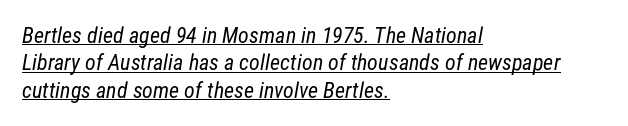
The image shows 22 px text type; set left-aligned, normal line spacing (1.25x), normal letter spacing, underlined.
